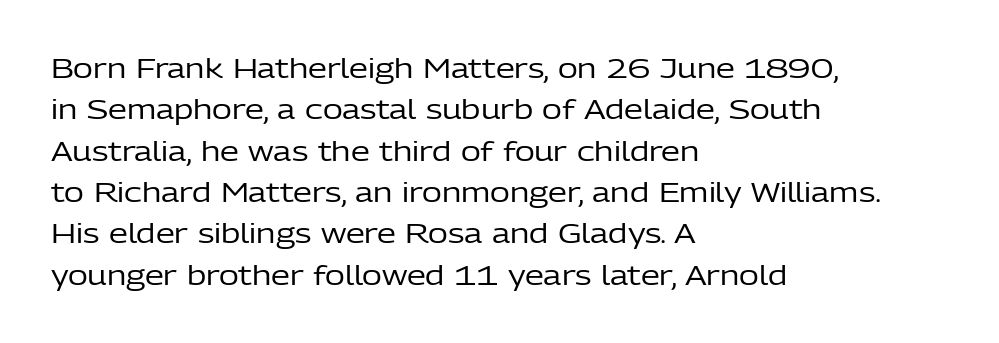
{"italic": "no", "bold": "no", "underline": "no", "align": "left", "line_spacing": "normal", "line_spacing_ratio": 1.53, "letter_spacing": "normal", "letter_spacing_em": 0.0, "glyph_px": 27}
